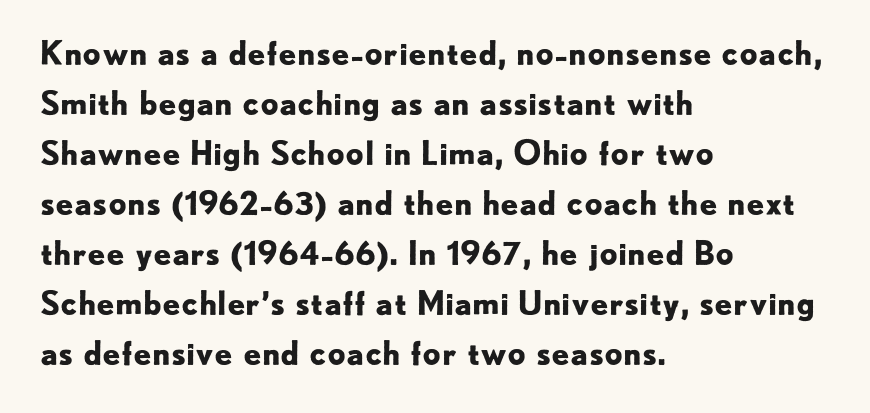
Q: Is the text bold? A: Yes.
Q: Is the text italic (slanted)? A: No, it is upright.
Q: Is the typeface a serif or a sans-serif typeface? A: Sans-serif.
Q: Is the text underlined? A: No.
Q: How is the paragraph aligned? A: Left-aligned.
Q: Is the spacing between letters normal or unusually wide? A: Normal.
Q: Is the spacing between lines tight, normal or loose? A: Normal.
Q: Width (condensed, normal, or wide)? A: Normal.
Q: Stroke contrast? A: Low.
Q: x-height? A: Small.
Q: Monospaced? A: No.
